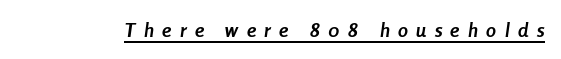
{"italic": "yes", "lean": "right", "slant_degrees": 8, "bold": "yes", "underline": "yes", "letter_spacing": "wide", "letter_spacing_em": 0.42, "glyph_px": 20}
